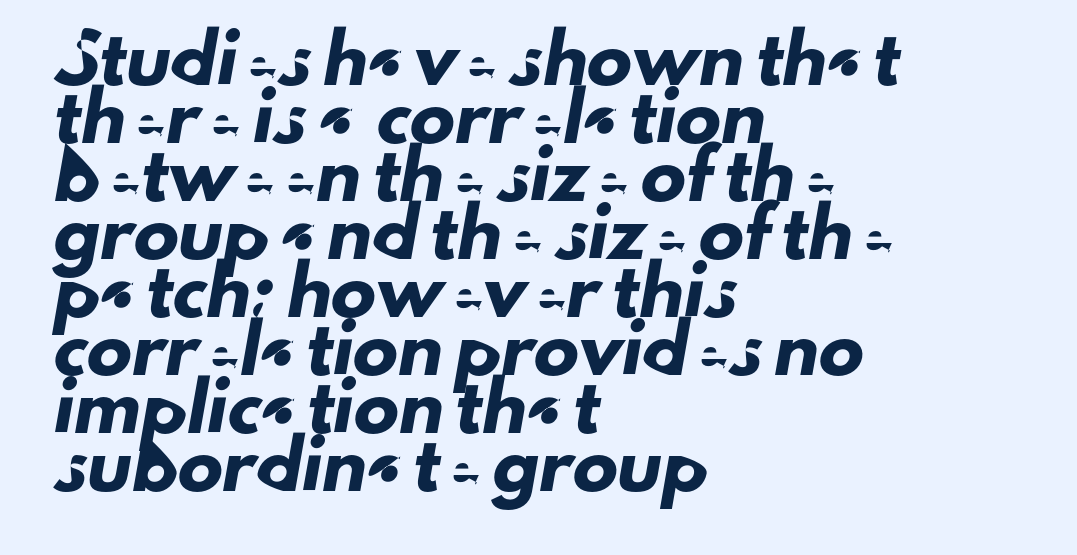
The typesetter chose a ragged-right arrangement here. Character widths vary here, with narrow letters taking less room than wide ones. Observe the absence of serifs on each vertical stroke in this sample. Is there much room between lines? A standard amount, neither cramped nor airy. The rendering keeps characters at their native spacing.
